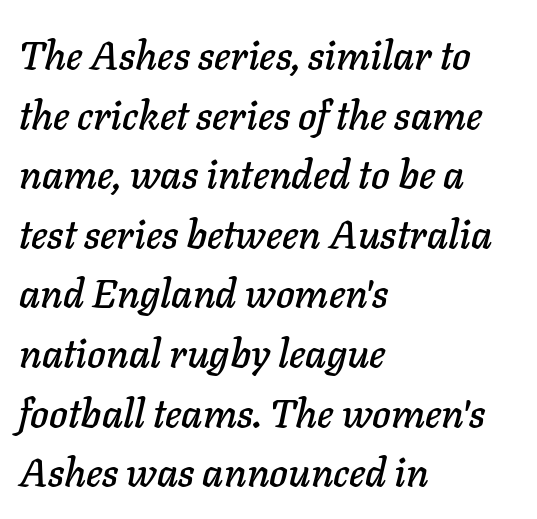
Q: Is the text italic (slanted)? A: Yes, it leans right by about 11 degrees.
Q: Is the text underlined? A: No.
Q: How is the paragraph aligned? A: Left-aligned.
Q: Is the spacing between letters normal or unusually wide? A: Normal.
Q: Is the spacing between lines tight, normal or loose? A: Normal.
Q: Width (condensed, normal, or wide)? A: Normal.
Q: Stroke contrast? A: Low.
Q: x-height? A: Medium.
Q: Monospaced? A: No.
